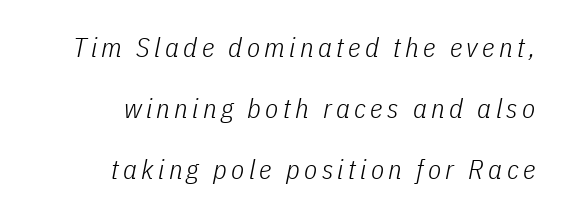
The image shows 27 px text type, italic (leaning right); set right-aligned, loose line spacing (2.26x), not underlined.
